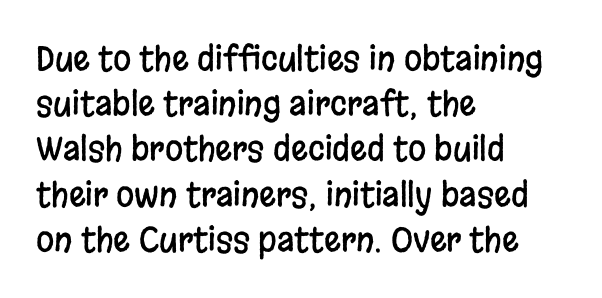
Q: Is the text italic (slanted)? A: No, it is upright.
Q: Is the typeface a serif or a sans-serif typeface? A: Sans-serif.
Q: Is the text underlined? A: No.
Q: How is the paragraph aligned? A: Left-aligned.
Q: Is the spacing between letters normal or unusually wide? A: Normal.
Q: Is the spacing between lines tight, normal or loose? A: Normal.
Q: Width (condensed, normal, or wide)? A: Condensed.
Q: Stroke contrast? A: Low.
Q: x-height? A: Large.
Q: Monospaced? A: No.
